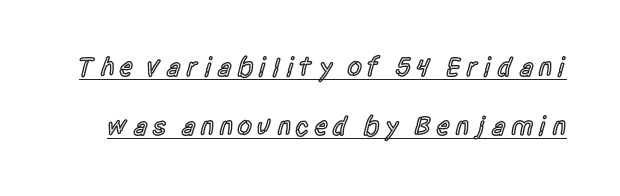
The line-height multiplier appears high, well above default. Emphasis by weight is partial: semibold. The glyphs are accompanied by a horizontal stroke just below them.
